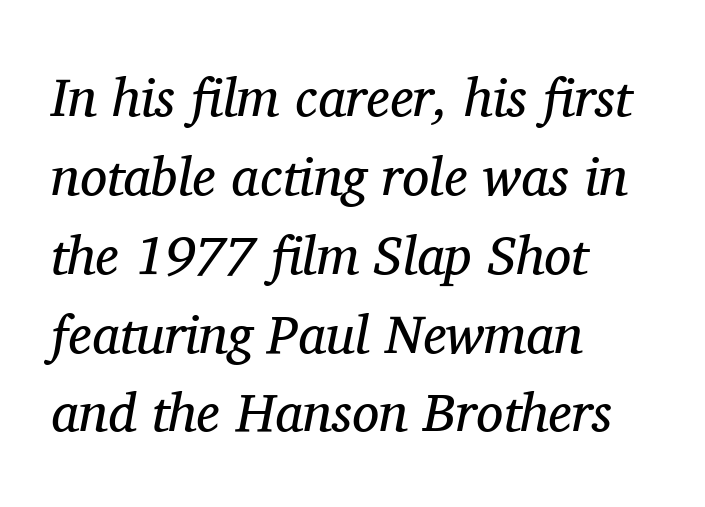
The image shows 54 px regular-weight serif type, italic (leaning right); set left-aligned, normal line spacing (1.46x), normal letter spacing, not underlined; medium stroke contrast and a medium x-height.
